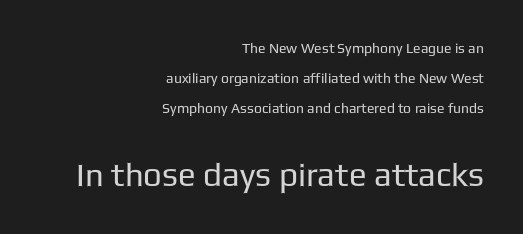
Q: Is the text bold? A: No.
Q: Is the text italic (slanted)? A: No, it is upright.
Q: Is the typeface a serif or a sans-serif typeface? A: Sans-serif.
Q: Is the text underlined? A: No.
Q: How is the paragraph aligned? A: Right-aligned.
Q: Is the spacing between letters normal or unusually wide? A: Normal.
Q: Is the spacing between lines tight, normal or loose? A: Loose.
Q: Which block of text is set in a larger size, the first (top) or the second (bottom)? A: The second (bottom) one.
Q: Width (condensed, normal, or wide)? A: Normal.
Q: Stroke contrast? A: Low.
Q: x-height? A: Medium.
Q: Monospaced? A: No.
